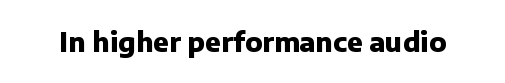
Only glyphs here, with clear space below each row. Rendered with straight, roman letterforms. The glyphs have the mass of a bold cut. Observe the ordinary spacing: letters are neighbours, not strangers.
